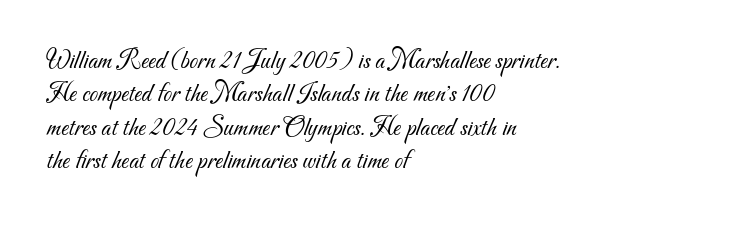
The image shows 27 px text type; set left-aligned, line spacing 1.24x, normal letter spacing, not underlined.
